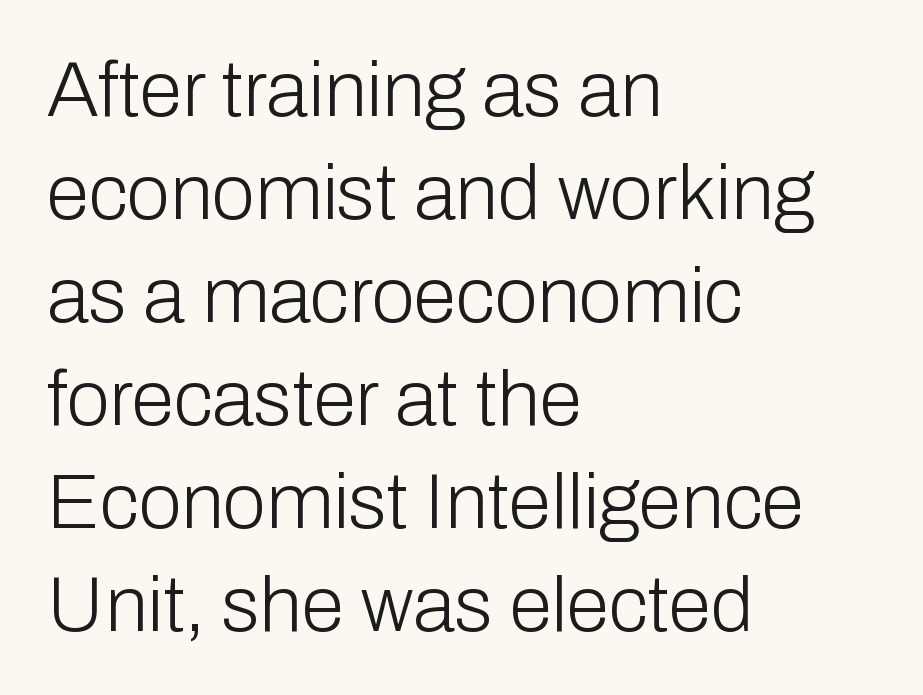
Leftover space on each line is placed entirely after the last word. Nope, not italic — everything's standing straight. A light-to-regular cut is what we see here. The rendering uses natural spacing where letterforms have individual widths. Compared with typical body copy, the letter spacing here is the same.
